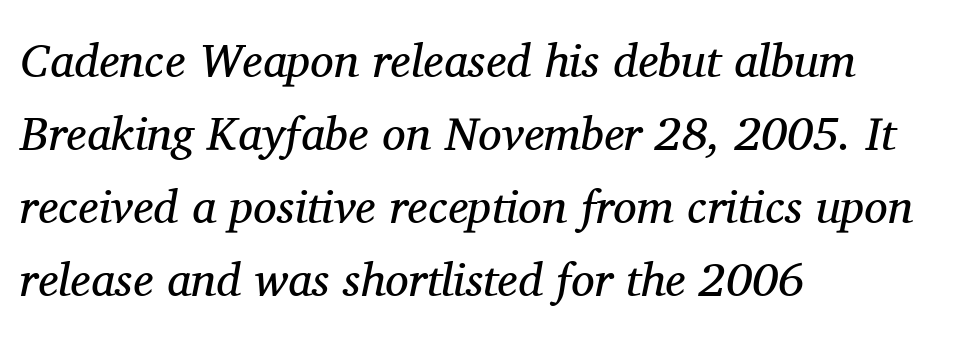
The setting favours the left margin, as ordinary paragraphs usually do. The rendering keeps characters at their native spacing. Note: serifs present on the glyphs. Regarding leading, the lines here are spaced in the standard way.
